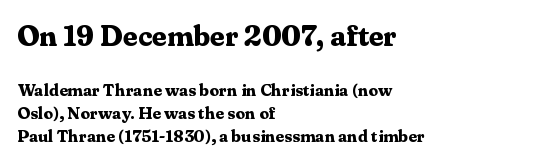
The image shows 29 px bold serif type, upright; set left-aligned, normal line spacing (1.35x), normal letter spacing, not underlined; the first (top) block is 1.71x larger; medium stroke contrast and a medium x-height.
